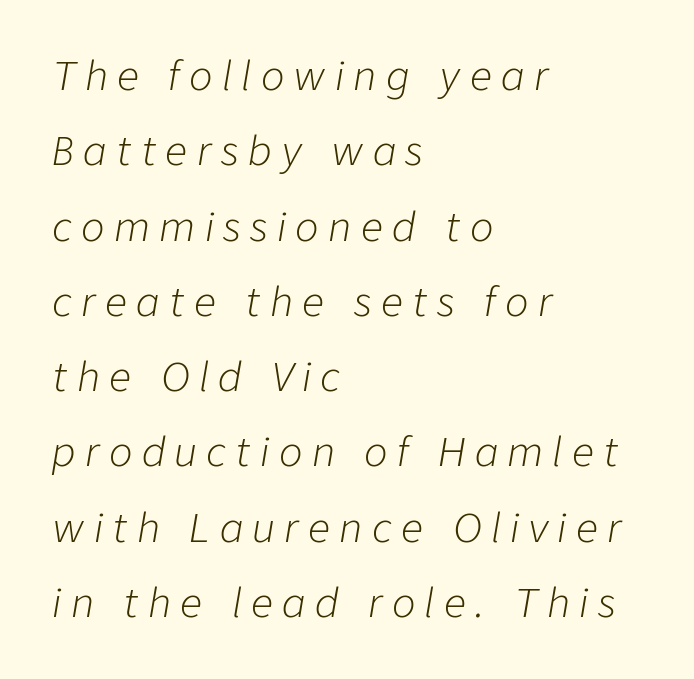
{"italic": "yes", "lean": "right", "slant_degrees": 9, "bold": "no", "weight": "light", "width": "normal", "stroke_contrast": "low", "x_height": "medium", "monospaced": "no", "underline": "no", "align": "left", "line_spacing": "loose", "line_spacing_ratio": 1.93, "letter_spacing": "wide", "letter_spacing_em": 0.24, "glyph_px": 39}
